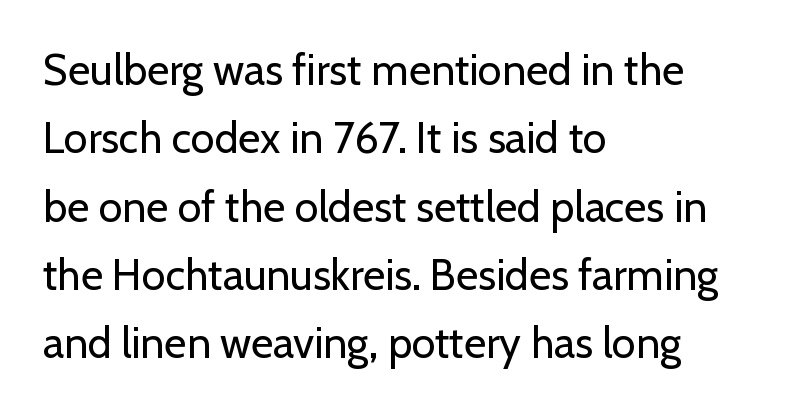
{"serif": "no", "italic": "no", "bold": "no", "weight": "regular", "width": "normal", "stroke_contrast": "low", "x_height": "medium", "monospaced": "no", "underline": "no", "align": "left", "line_spacing": "normal", "line_spacing_ratio": 1.59, "letter_spacing": "normal", "letter_spacing_em": 0.0, "glyph_px": 43}
